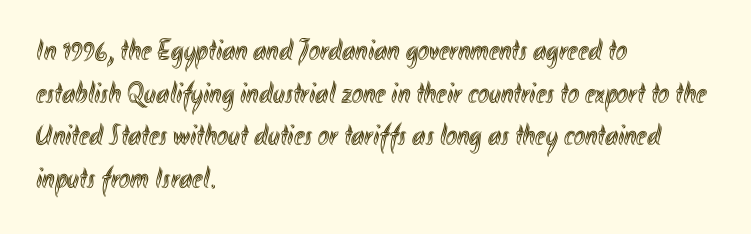
Q: Is the text italic (slanted)? A: Yes.
Q: Is the text underlined? A: No.
Q: How is the paragraph aligned? A: Left-aligned.
Q: Is the spacing between letters normal or unusually wide? A: Normal.
Q: Is the spacing between lines tight, normal or loose? A: Normal.
Q: Width (condensed, normal, or wide)? A: Condensed.
Q: x-height? A: Small.
Q: Monospaced? A: No.
